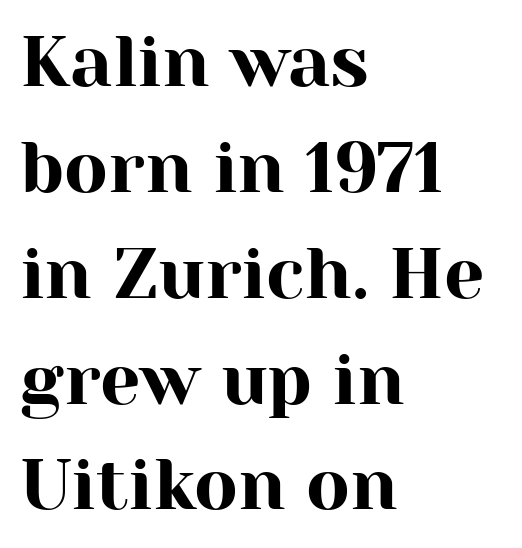
Q: Is the text italic (slanted)? A: No, it is upright.
Q: Is the typeface a serif or a sans-serif typeface? A: Serif.
Q: Is the text underlined? A: No.
Q: How is the paragraph aligned? A: Left-aligned.
Q: Is the spacing between letters normal or unusually wide? A: Normal.
Q: Is the spacing between lines tight, normal or loose? A: Normal.
Q: Width (condensed, normal, or wide)? A: Normal.
Q: Stroke contrast? A: High.
Q: x-height? A: Medium.
Q: Monospaced? A: No.
